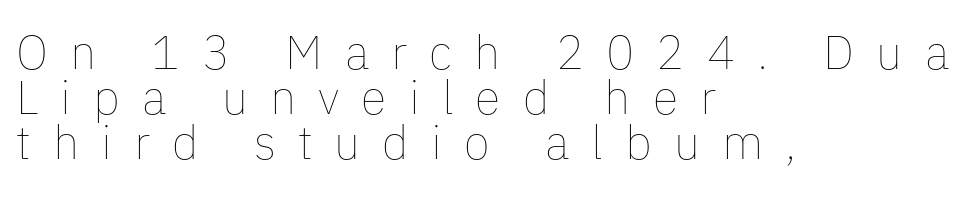
The image shows 47 px thin type, upright; set left-aligned, tight line spacing (0.96x), unusually wide letter spacing (+0.47 em), not underlined; low stroke contrast and a medium x-height.
